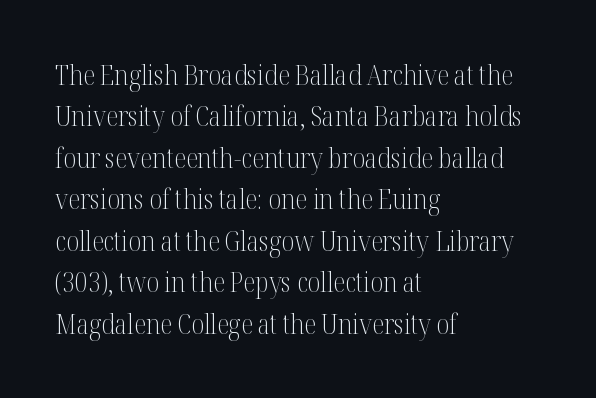
{"serif": "yes", "italic": "no", "bold": "no", "weight": "light", "width": "condensed", "stroke_contrast": "medium", "x_height": "medium", "monospaced": "no", "underline": "no", "align": "left", "line_spacing": "normal", "line_spacing_ratio": 1.48, "letter_spacing": "normal", "letter_spacing_em": 0.0, "glyph_px": 28}
